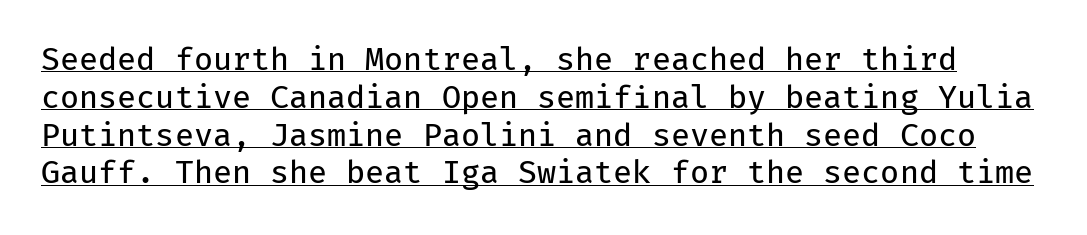
The image shows 31 px regular-weight sans-serif type, upright, monospaced; set line spacing 1.22x, normal letter spacing, underlined; low stroke contrast and a medium x-height.
